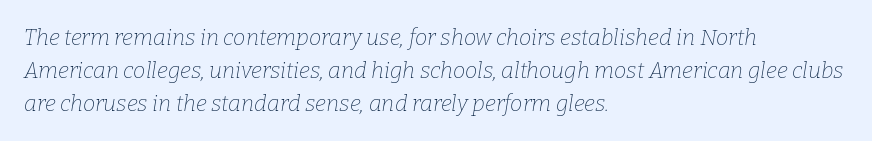
Q: Is the text bold? A: No.
Q: Is the text italic (slanted)? A: Yes, it leans right by about 9 degrees.
Q: Is the text underlined? A: No.
Q: How is the paragraph aligned? A: Left-aligned.
Q: Is the spacing between letters normal or unusually wide? A: Normal.
Q: Is the spacing between lines tight, normal or loose? A: Normal.
